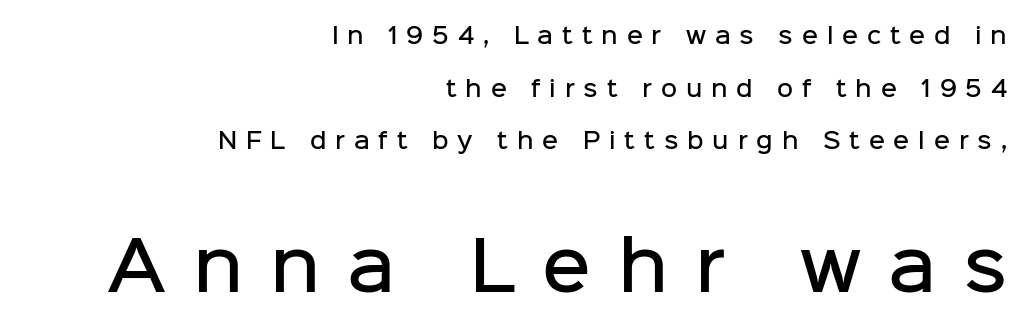
Where is the straight margin? On the right. Tracking here is generous; glyphs stand well apart from one another. Posture: straight, roman, zero tilt. Here the designer chose a conventional face with non-uniform glyph widths.
